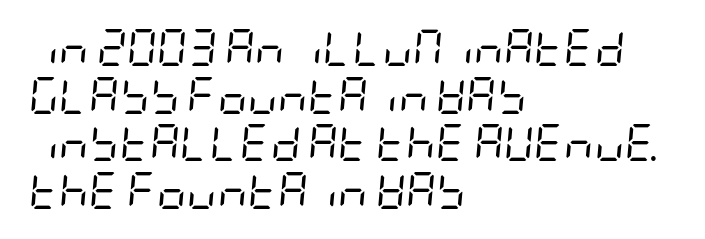
{"italic": "yes", "lean": "right", "slant_degrees": 5, "bold": "no", "weight": "regular", "width": "condensed", "stroke_contrast": "low", "x_height": "large", "underline": "no", "align": "left", "line_spacing": "normal", "line_spacing_ratio": 1.29, "letter_spacing": "normal", "letter_spacing_em": 0.0, "glyph_px": 37}
